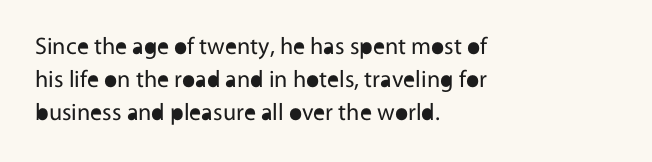
Q: Is the text bold? A: No.
Q: Is the text italic (slanted)? A: No, it is upright.
Q: Is the text underlined? A: No.
Q: How is the paragraph aligned? A: Left-aligned.
Q: Is the spacing between letters normal or unusually wide? A: Normal.
Q: Is the spacing between lines tight, normal or loose? A: Normal.
